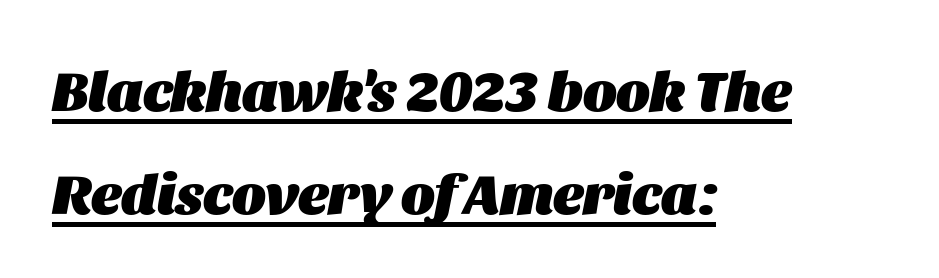
The image shows 57 px heavy type, italic (leaning right); set left-aligned, line spacing 1.81x, normal letter spacing, underlined; medium stroke contrast and a large x-height.
